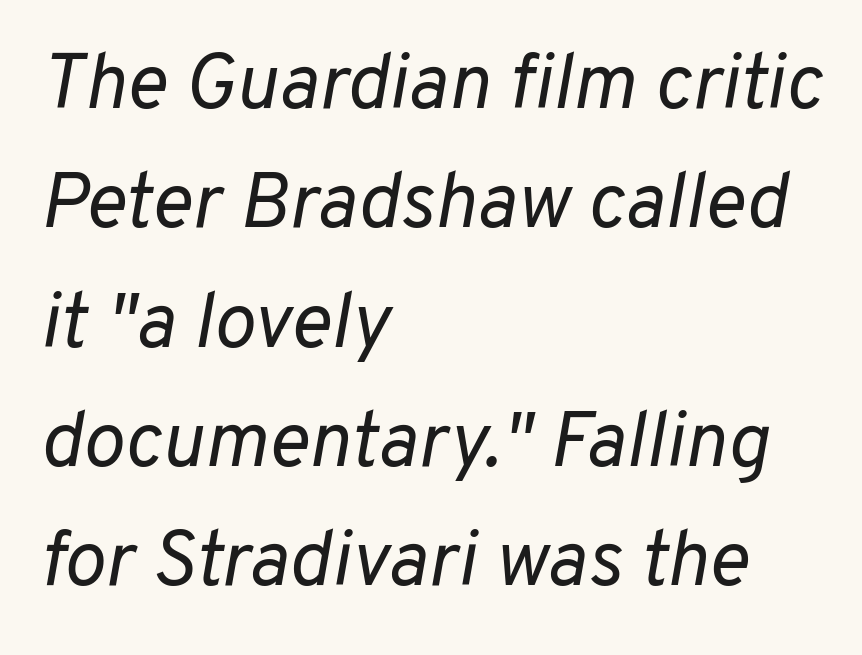
Q: Is the text bold? A: No.
Q: Is the text italic (slanted)? A: Yes, it leans right by about 10 degrees.
Q: Is the text underlined? A: No.
Q: How is the paragraph aligned? A: Left-aligned.
Q: Is the spacing between letters normal or unusually wide? A: Normal.
Q: Is the spacing between lines tight, normal or loose? A: Normal.
Q: Width (condensed, normal, or wide)? A: Normal.
Q: Stroke contrast? A: Low.
Q: x-height? A: Medium.
Q: Monospaced? A: No.
